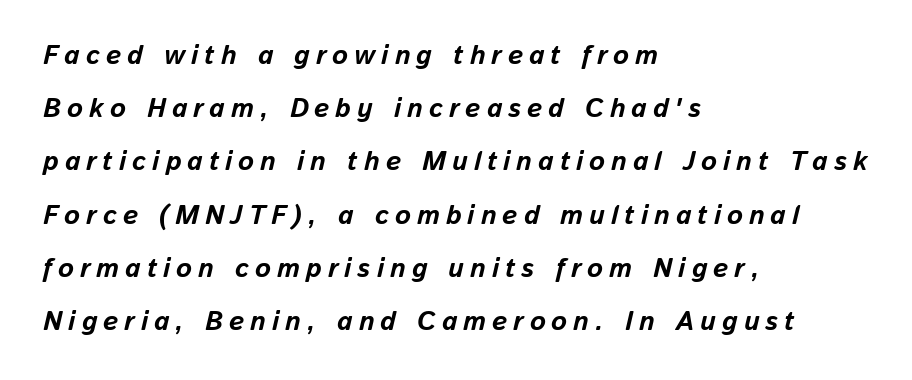
The image shows 27 px bold type, italic (leaning right); set left-aligned, loose line spacing (1.97x), unusually wide letter spacing (+0.22 em), not underlined.
